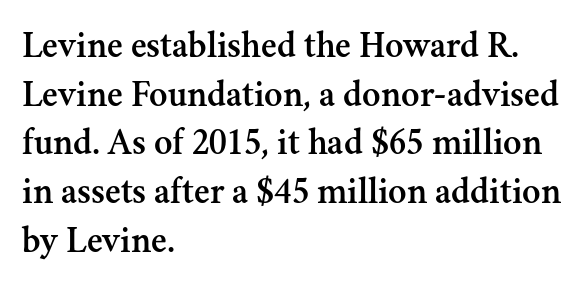
The image shows 38 px serif type, upright; set left-aligned, normal line spacing (1.28x), normal letter spacing, not underlined; medium stroke contrast and a small x-height.
